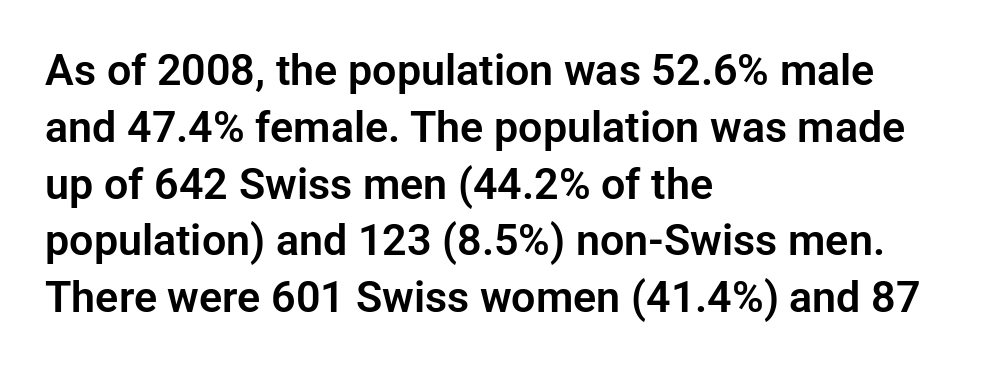
Q: Is the text italic (slanted)? A: No, it is upright.
Q: Is the typeface a serif or a sans-serif typeface? A: Sans-serif.
Q: Is the text underlined? A: No.
Q: How is the paragraph aligned? A: Left-aligned.
Q: Is the spacing between letters normal or unusually wide? A: Normal.
Q: Is the spacing between lines tight, normal or loose? A: Normal.
Q: Width (condensed, normal, or wide)? A: Normal.
Q: Stroke contrast? A: Low.
Q: x-height? A: Medium.
Q: Monospaced? A: No.
